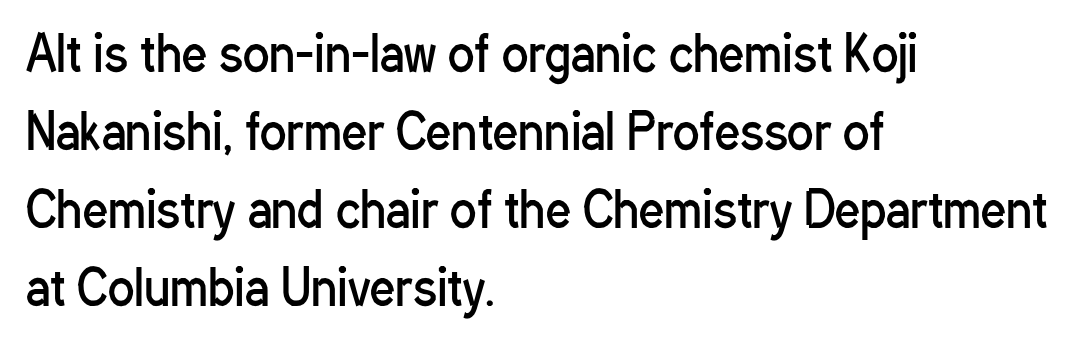
The image shows 49 px regular-weight, condensed sans-serif type, upright; set left-aligned, normal line spacing (1.59x), normal letter spacing, not underlined; low stroke contrast and a medium x-height.
